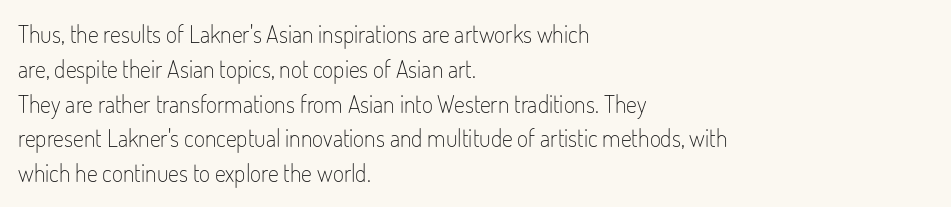
{"italic": "no", "bold": "no", "underline": "no", "align": "left", "line_spacing": "normal", "line_spacing_ratio": 1.45, "letter_spacing": "normal", "letter_spacing_em": 0.0, "glyph_px": 24}
